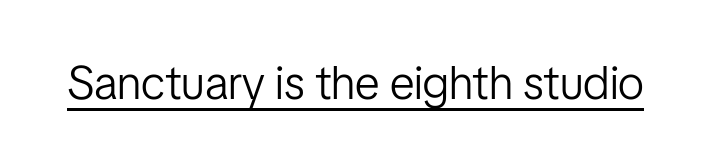
The image shows 47 px light, condensed sans-serif type, upright; set normal letter spacing, underlined; low stroke contrast and a medium x-height.
